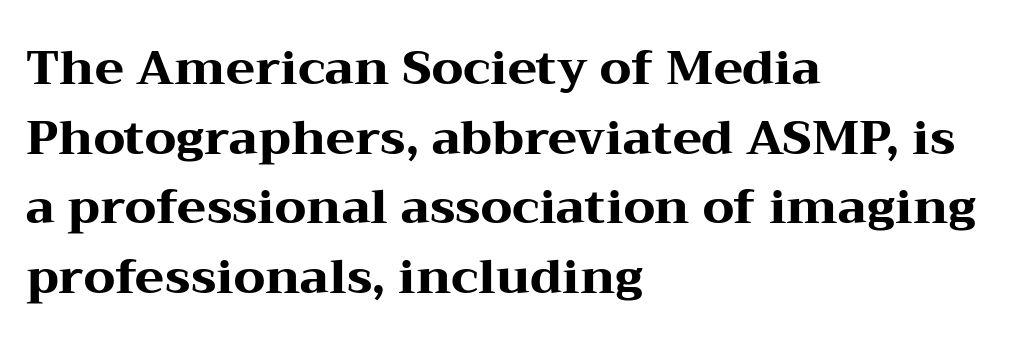
{"serif": "yes", "italic": "no", "bold": "yes", "weight": "heavy", "width": "wide", "stroke_contrast": "medium", "x_height": "medium", "monospaced": "no", "underline": "no", "align": "left", "line_spacing": "normal", "line_spacing_ratio": 1.45, "letter_spacing": "normal", "letter_spacing_em": 0.0, "glyph_px": 48}
